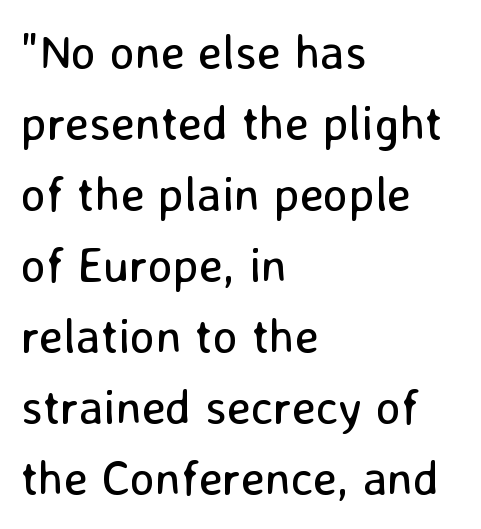
Q: Is the text bold? A: No.
Q: Is the text italic (slanted)? A: No, it is upright.
Q: Is the typeface a serif or a sans-serif typeface? A: Sans-serif.
Q: Is the text underlined? A: No.
Q: How is the paragraph aligned? A: Left-aligned.
Q: Is the spacing between letters normal or unusually wide? A: Normal.
Q: Is the spacing between lines tight, normal or loose? A: Normal.
Q: Width (condensed, normal, or wide)? A: Normal.
Q: Stroke contrast? A: Low.
Q: x-height? A: Medium.
Q: Monospaced? A: No.
